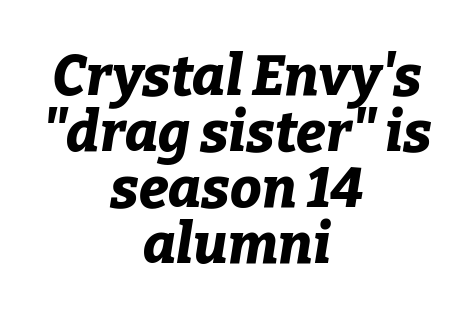
The image shows 56 px bold type, italic (leaning right); set centered, tight line spacing (1.0x), normal letter spacing, not underlined; low stroke contrast and a medium x-height.
